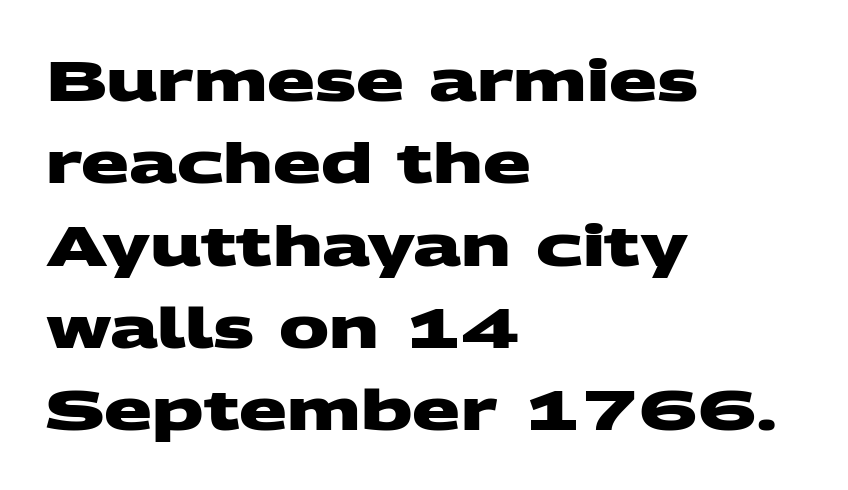
The image shows 56 px heavy, wide sans-serif type; set left-aligned, normal line spacing (1.47x), normal letter spacing, not underlined; medium stroke contrast and a large x-height.
